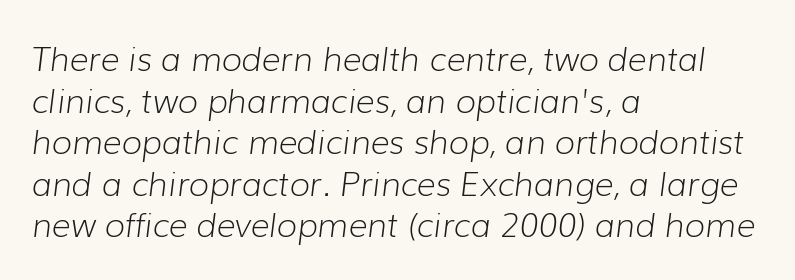
{"italic": "yes", "lean": "right", "slant_degrees": 7, "bold": "no", "weight": "light", "width": "normal", "stroke_contrast": "low", "x_height": "medium", "monospaced": "no", "underline": "no", "align": "left", "line_spacing": "normal", "line_spacing_ratio": 1.26, "letter_spacing": "normal", "letter_spacing_em": 0.0, "glyph_px": 33}
